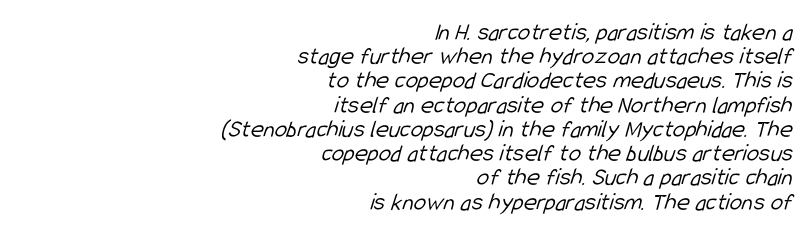
The vertical gap from one line to the next is small. Decoration check: the copy has no underline. Where is the straight margin? On the right. Bold? No — there's no thickening of the strokes. Tracking here is standard; glyphs follow each other at the usual distance.
